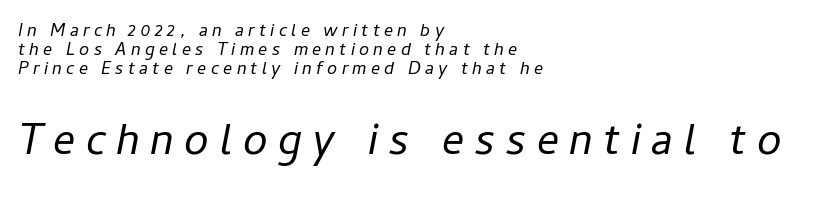
The image shows 44 px regular-weight type, italic (leaning right); set left-aligned, tight line spacing (1.05x), unusually wide letter spacing (+0.24 em), not underlined; the second (bottom) block is 2.44x larger; low stroke contrast and a medium x-height.
